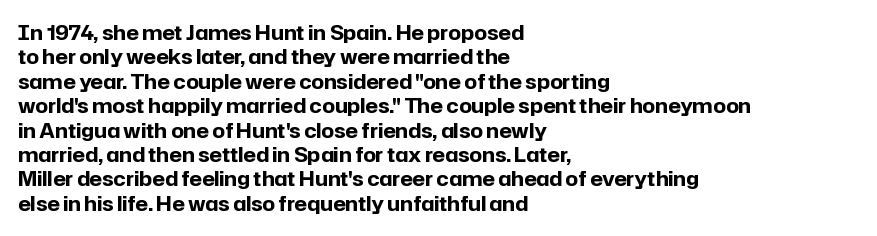
Q: Is the text bold? A: Yes.
Q: Is the text italic (slanted)? A: No, it is upright.
Q: Is the text underlined? A: No.
Q: How is the paragraph aligned? A: Left-aligned.
Q: Is the spacing between letters normal or unusually wide? A: Normal.
